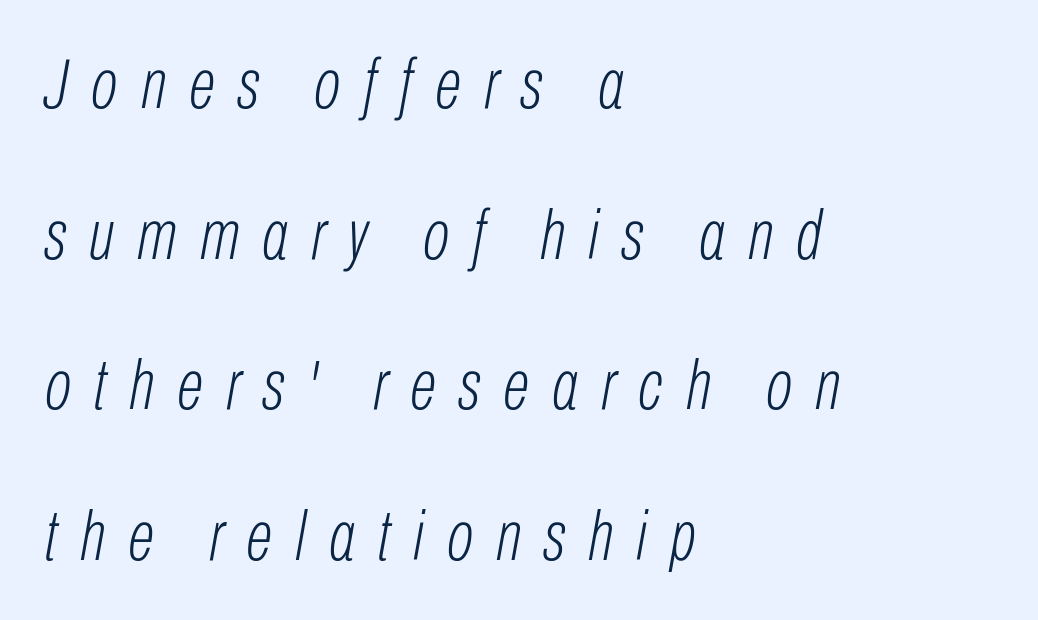
The image shows 71 px light, condensed type, italic (leaning right); set left-aligned, loose line spacing (2.12x), unusually wide letter spacing (+0.32 em), not underlined; low stroke contrast and a medium x-height.
